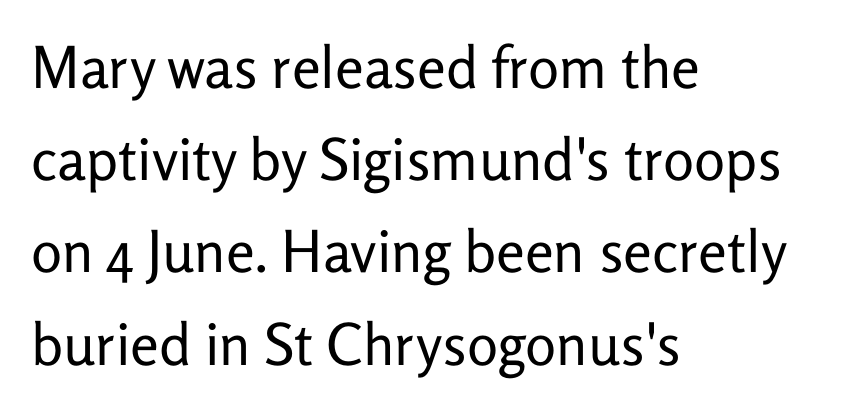
Q: Is the text bold? A: No.
Q: Is the text italic (slanted)? A: No, it is upright.
Q: Is the typeface a serif or a sans-serif typeface? A: Sans-serif.
Q: Is the text underlined? A: No.
Q: How is the paragraph aligned? A: Left-aligned.
Q: Is the spacing between letters normal or unusually wide? A: Normal.
Q: Is the spacing between lines tight, normal or loose? A: Normal.
Q: Width (condensed, normal, or wide)? A: Normal.
Q: Stroke contrast? A: Low.
Q: x-height? A: Medium.
Q: Monospaced? A: No.
